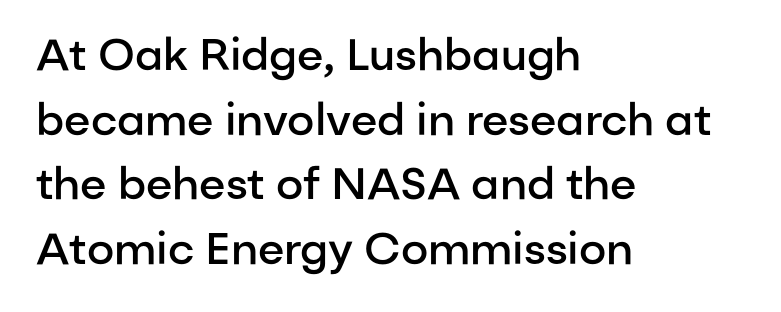
{"serif": "no", "italic": "no", "bold": "semi", "weight": "semibold", "width": "normal", "stroke_contrast": "low", "x_height": "medium", "monospaced": "no", "underline": "no", "align": "left", "line_spacing": "normal", "line_spacing_ratio": 1.47, "letter_spacing": "normal", "letter_spacing_em": 0.0, "glyph_px": 44}
